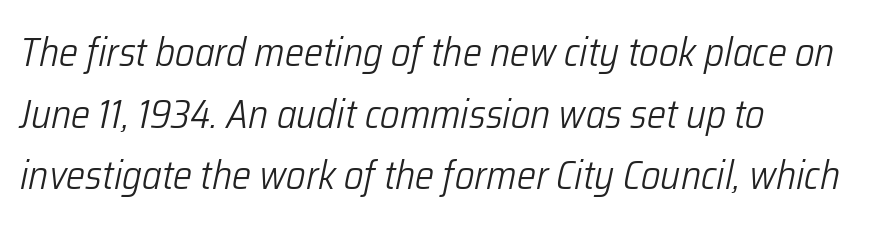
The lines sit at an ordinary, default distance from one another. Does the copy run flush right? No — it runs flush left. In terms of posture, this sample is oblique. The string is rendered with underlining switched off. This reads as an unemphasized weight, regular at the heaviest. Character widths vary here, with narrow letters taking less room than wide ones.
